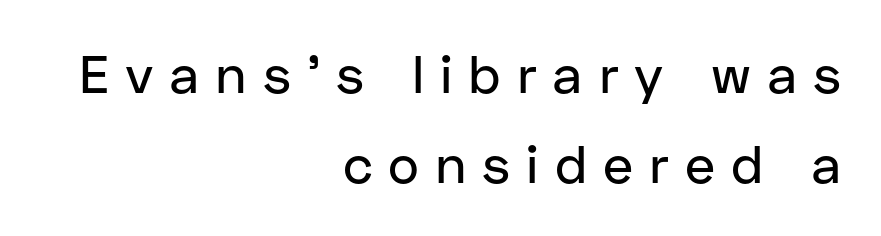
Q: Is the text italic (slanted)? A: No, it is upright.
Q: Is the typeface a serif or a sans-serif typeface? A: Sans-serif.
Q: Is the text underlined? A: No.
Q: How is the paragraph aligned? A: Right-aligned.
Q: Is the spacing between letters normal or unusually wide? A: Unusually wide.
Q: Is the spacing between lines tight, normal or loose? A: Normal.
Q: Width (condensed, normal, or wide)? A: Normal.
Q: Stroke contrast? A: Low.
Q: x-height? A: Medium.
Q: Monospaced? A: No.
